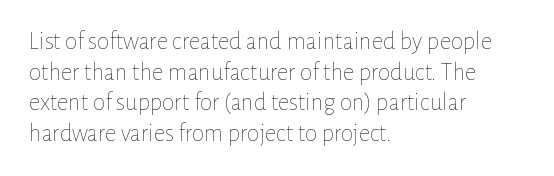
The image shows 25 px text type, upright; set left-aligned, line spacing 1.23x, normal letter spacing, not underlined.
